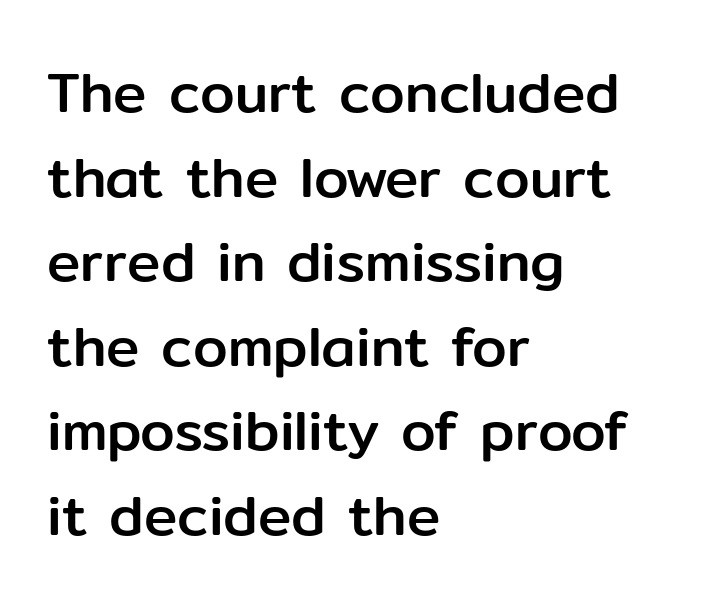
The image shows 56 px sans-serif type, upright; set left-aligned, normal line spacing (1.51x), normal letter spacing, not underlined; low stroke contrast and a medium x-height.
